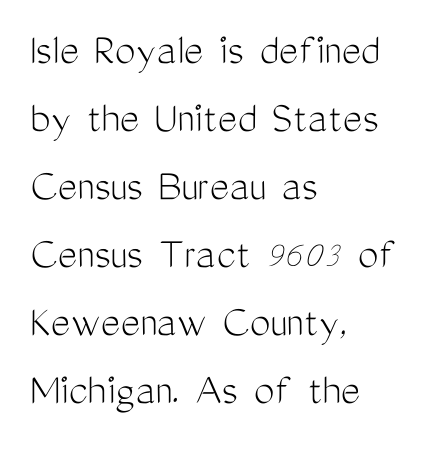
The image shows 46 px light, condensed sans-serif type, upright; set left-aligned, normal line spacing (1.48x), normal letter spacing, not underlined; medium stroke contrast and a medium x-height.
